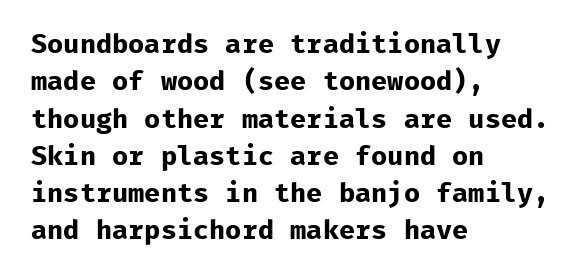
The image shows 27 px bold type, upright; set left-aligned, normal line spacing (1.38x), normal letter spacing, not underlined.
